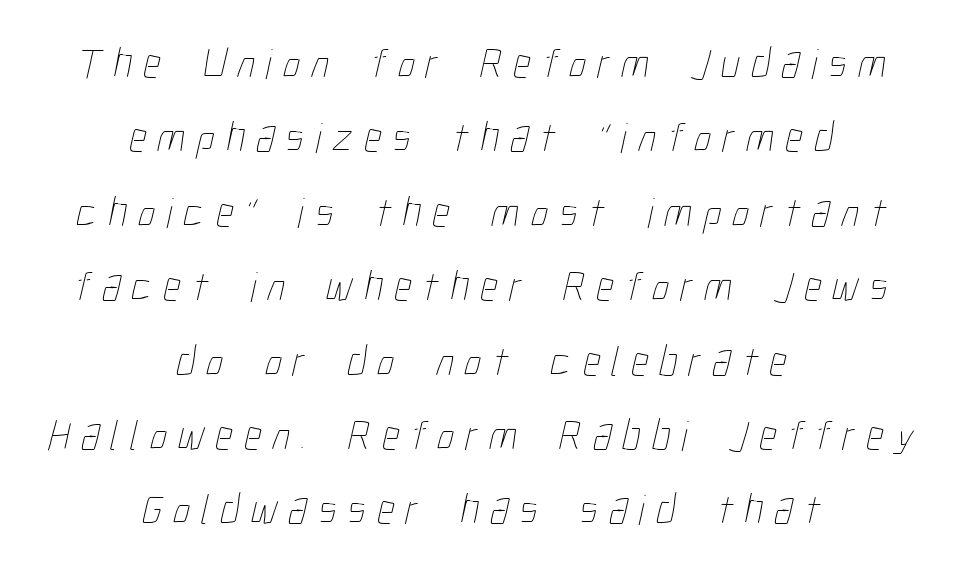
The image shows 43 px thin, condensed type; set centered, line spacing 1.73x, unusually wide letter spacing (+0.26 em), not underlined; low stroke contrast and a medium x-height.
